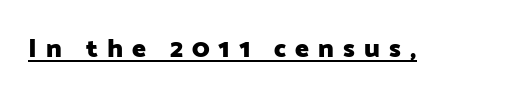
{"italic": "no", "bold": "yes", "underline": "yes", "letter_spacing": "wide", "letter_spacing_em": 0.35, "glyph_px": 26}
